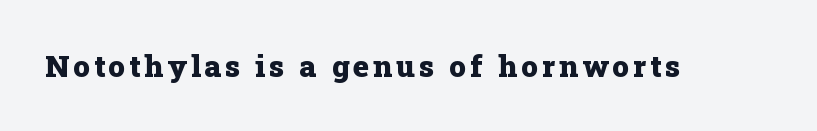
The image shows 30 px heavy serif type, upright; set not underlined; low stroke contrast and a medium x-height.
